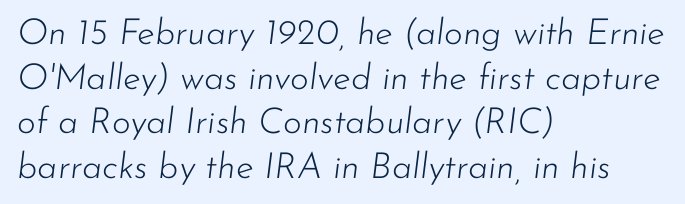
Q: Is the text bold? A: No.
Q: Is the text italic (slanted)? A: Yes, it leans right by about 7 degrees.
Q: Is the text underlined? A: No.
Q: How is the paragraph aligned? A: Left-aligned.
Q: Is the spacing between letters normal or unusually wide? A: Normal.
Q: Width (condensed, normal, or wide)? A: Normal.
Q: Stroke contrast? A: Low.
Q: x-height? A: Small.
Q: Monospaced? A: No.
